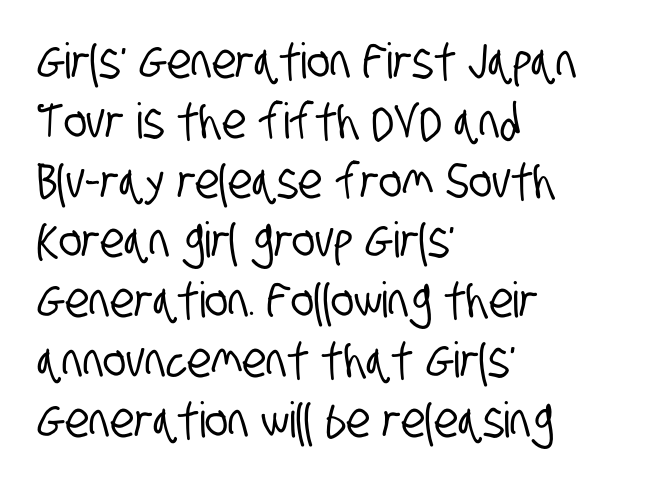
{"serif": "no", "width": "condensed", "stroke_contrast": "low", "x_height": "large", "monospaced": "no", "underline": "no", "align": "left", "line_spacing_ratio": 1.22, "letter_spacing": "normal", "letter_spacing_em": 0.0, "glyph_px": 49}
